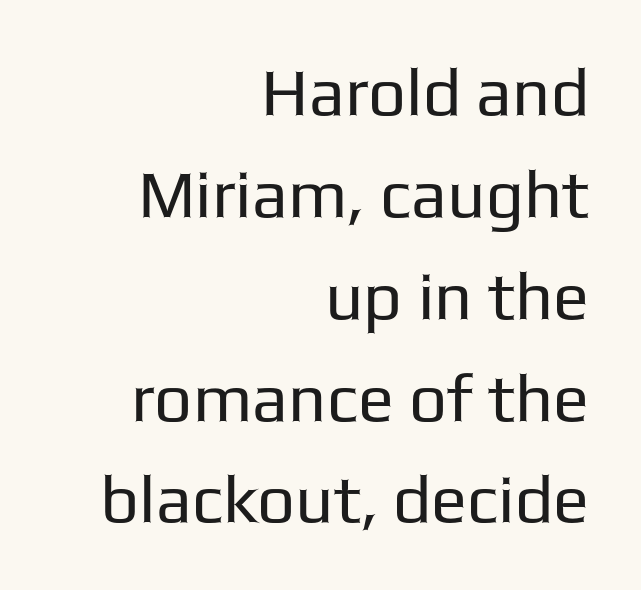
{"serif": "no", "italic": "no", "bold": "no", "weight": "regular", "width": "normal", "stroke_contrast": "low", "x_height": "medium", "monospaced": "no", "underline": "no", "align": "right", "line_spacing": "normal", "line_spacing_ratio": 1.52, "letter_spacing": "normal", "letter_spacing_em": 0.0, "glyph_px": 67}
